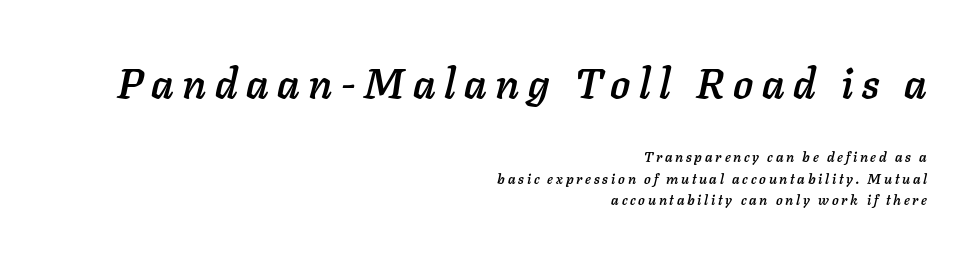
{"italic": "yes", "lean": "right", "slant_degrees": 11, "width": "normal", "stroke_contrast": "low", "x_height": "medium", "monospaced": "no", "underline": "no", "align": "right", "line_spacing": "normal", "line_spacing_ratio": 1.54, "letter_spacing": "wide", "letter_spacing_em": 0.2, "larger_block": "first", "size_ratio": 3.0, "glyph_px": 42}
